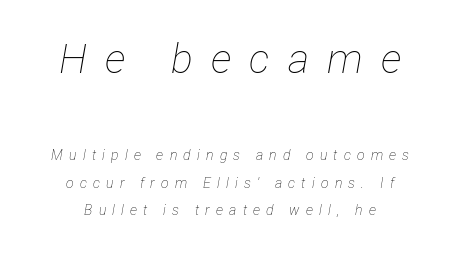
{"italic": "yes", "lean": "right", "slant_degrees": 12, "bold": "no", "weight": "thin", "width": "condensed", "stroke_contrast": "low", "x_height": "medium", "monospaced": "no", "underline": "no", "align": "center", "line_spacing": "loose", "line_spacing_ratio": 1.96, "letter_spacing": "wide", "letter_spacing_em": 0.44, "larger_block": "first", "size_ratio": 2.93, "glyph_px": 41}
